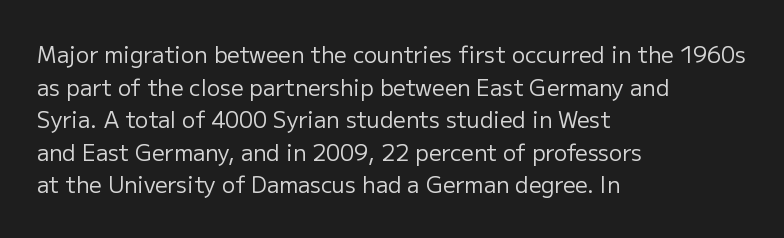
The image shows 22 px text type, upright; set left-aligned, normal line spacing (1.48x), normal letter spacing, not underlined.
